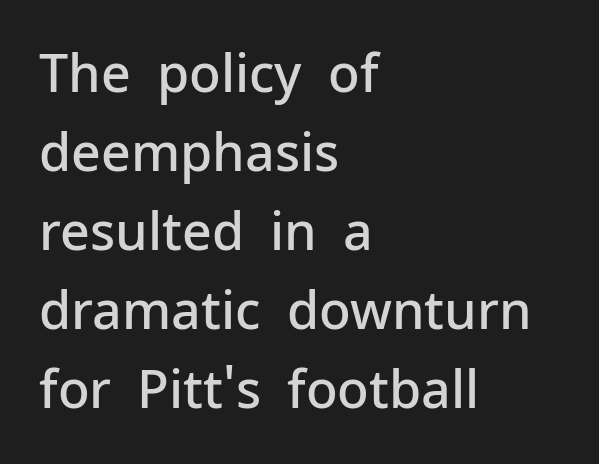
It's the straight-up-and-down kind of type. Type style note: lacks serifs. The text block is weighted toward the left margin, trailing off unevenly rightward. Has an underline been added? It has not. Is this a fixed-width face? No — the glyphs have proportional, varying widths. This rendering leaves character spacing at its baseline value.
